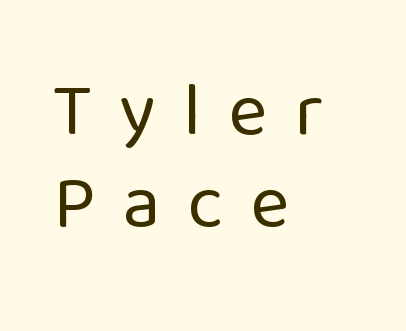
Letter spacing: wide. If you drew a ruler down the left edge, every line would touch it. This sample has the flowing, uneven cadence of proportional lettering. Characters remain perfectly vertical along every line.
